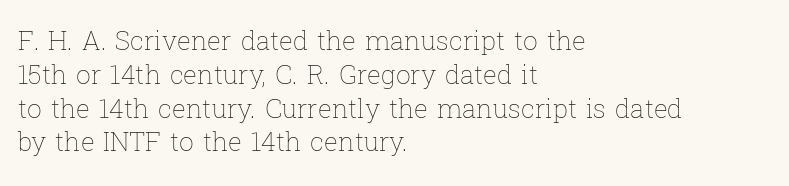
Descenders are the only things crossing below the line. Vertical strokes here are truly vertical. Compared with typical paragraphs, the rows here are spaced about the same. The setting favours the left margin, as ordinary paragraphs usually do.
